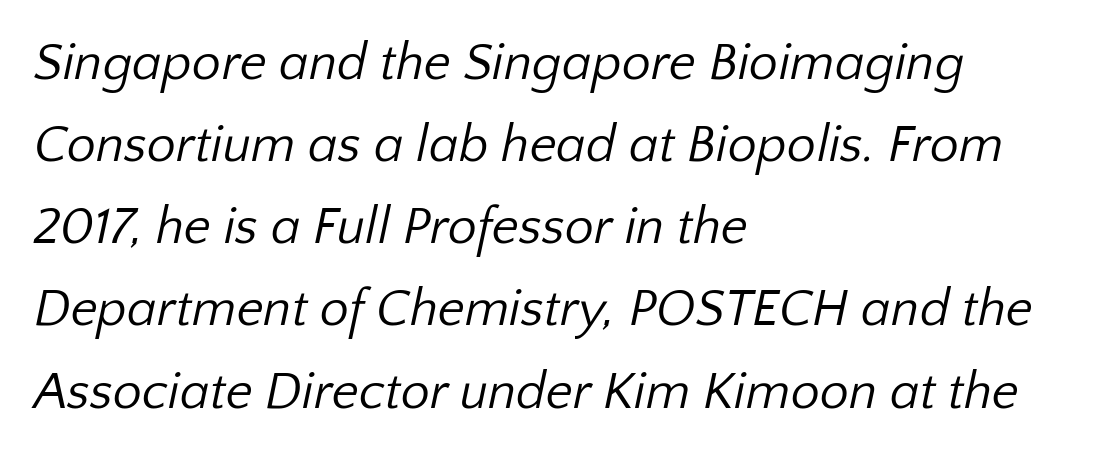
The image shows 52 px regular-weight sans-serif type; set left-aligned, normal line spacing (1.58x), normal letter spacing, not underlined; low stroke contrast and a medium x-height.
